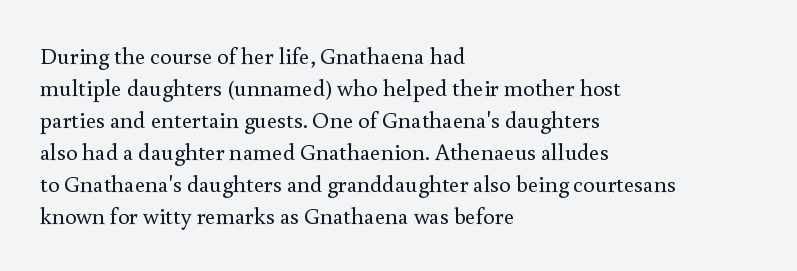
{"italic": "no", "bold": "no", "underline": "no", "align": "left", "line_spacing": "normal", "line_spacing_ratio": 1.39, "letter_spacing": "normal", "letter_spacing_em": 0.0, "glyph_px": 23}
